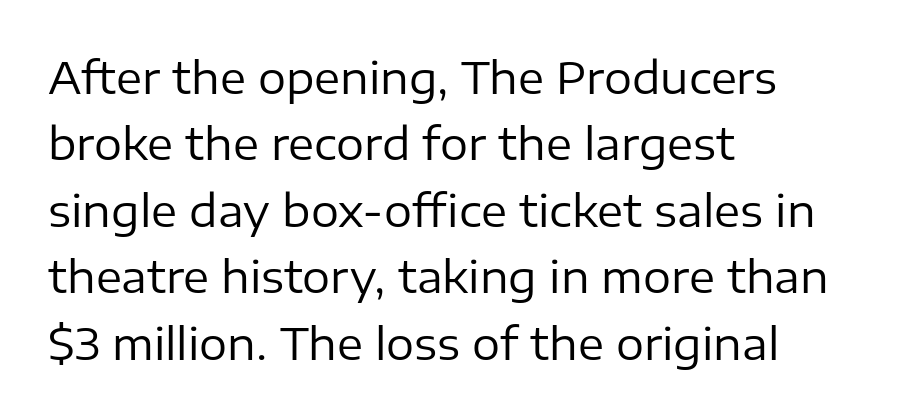
The image shows 44 px regular-weight sans-serif type, upright; set left-aligned, normal line spacing (1.51x), normal letter spacing, not underlined; low stroke contrast and a medium x-height.
